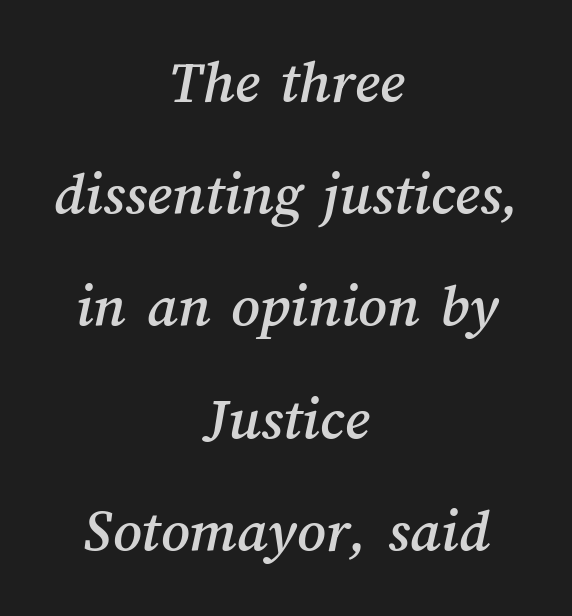
The image shows 62 px text type; set centered, line spacing 1.81x, normal letter spacing, not underlined; medium stroke contrast and a medium x-height.
